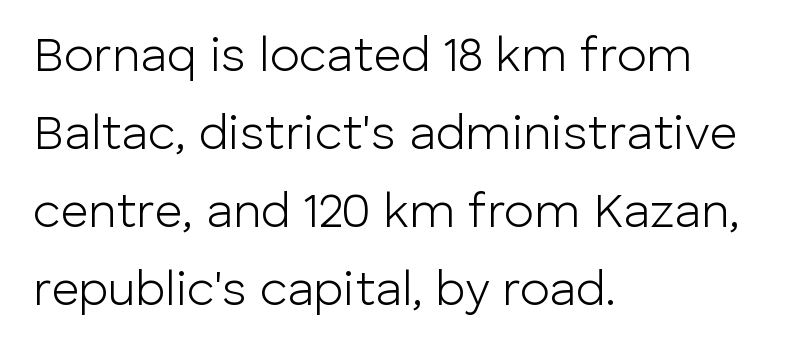
Letterform terminals end flat and unadorned throughout the passage. The setting favours the left margin, as ordinary paragraphs usually do. Nope, not italic — everything's standing straight. Varying glyph widths throughout — classic text-font behaviour. These lines keep a tight, regular rhythm from letter to letter. Vertical stems look standard width or narrower in stroke.
